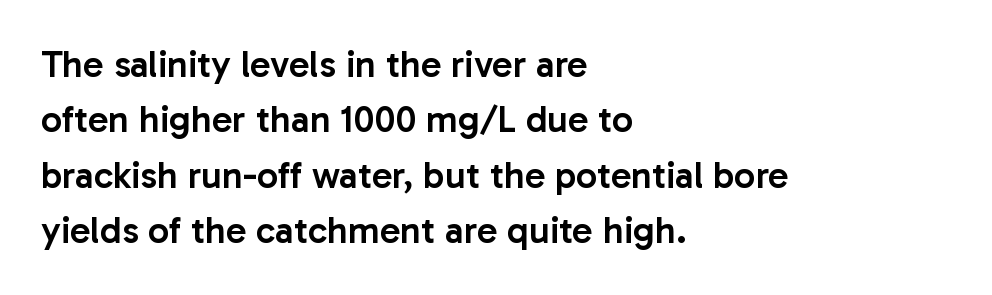
The image shows 38 px semibold sans-serif type, upright; set left-aligned, normal line spacing (1.46x), normal letter spacing, not underlined; low stroke contrast and a medium x-height.
